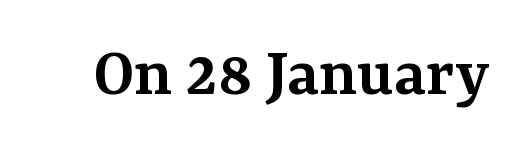
Q: Is the text bold? A: Semi-bold.
Q: Is the text italic (slanted)? A: No, it is upright.
Q: Is the typeface a serif or a sans-serif typeface? A: Serif.
Q: Is the text underlined? A: No.
Q: Is the spacing between letters normal or unusually wide? A: Normal.
Q: Width (condensed, normal, or wide)? A: Normal.
Q: Stroke contrast? A: Medium.
Q: x-height? A: Medium.
Q: Monospaced? A: No.
